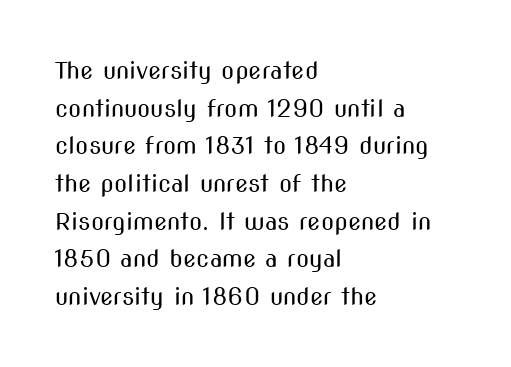
The image shows 24 px text type, upright; set left-aligned, normal line spacing (1.57x), normal letter spacing, not underlined.
